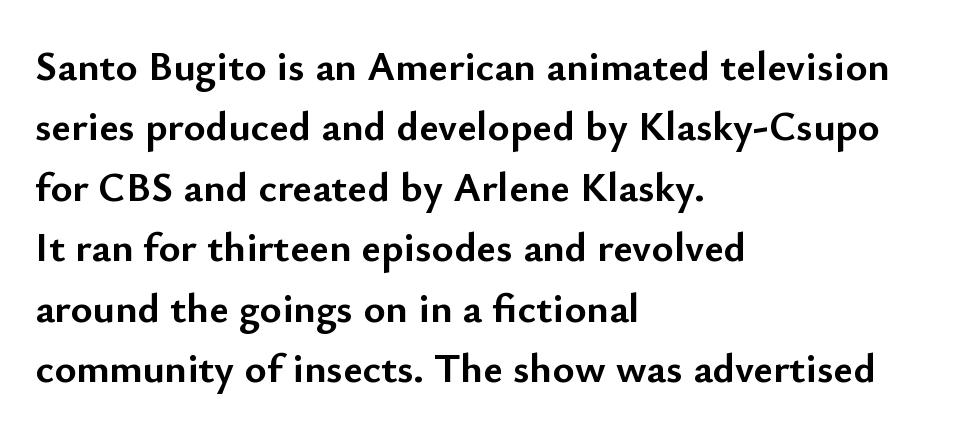
Q: Is the text bold? A: Yes.
Q: Is the text italic (slanted)? A: No, it is upright.
Q: Is the typeface a serif or a sans-serif typeface? A: Sans-serif.
Q: Is the text underlined? A: No.
Q: How is the paragraph aligned? A: Left-aligned.
Q: Is the spacing between letters normal or unusually wide? A: Normal.
Q: Is the spacing between lines tight, normal or loose? A: Normal.
Q: Width (condensed, normal, or wide)? A: Normal.
Q: Stroke contrast? A: Low.
Q: x-height? A: Small.
Q: Monospaced? A: No.
